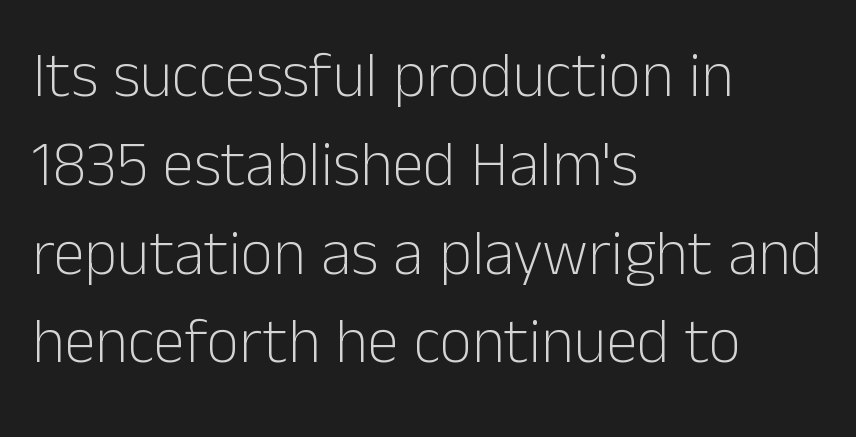
{"serif": "no", "italic": "no", "bold": "no", "weight": "light", "width": "normal", "stroke_contrast": "low", "x_height": "medium", "monospaced": "no", "underline": "no", "align": "left", "line_spacing": "normal", "line_spacing_ratio": 1.41, "letter_spacing": "normal", "letter_spacing_em": 0.0, "glyph_px": 63}
